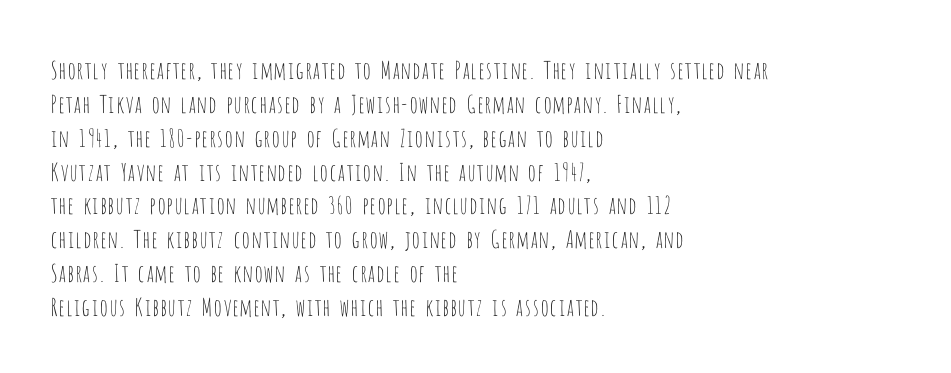
{"italic": "no", "bold": "no", "underline": "no", "align": "left", "line_spacing": "normal", "line_spacing_ratio": 1.41, "letter_spacing": "normal", "letter_spacing_em": 0.0, "glyph_px": 24}
